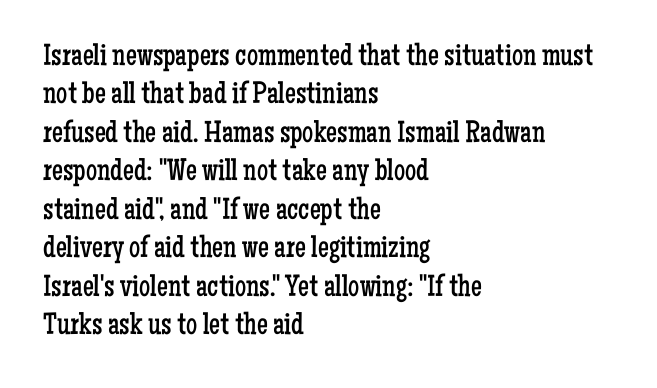
Q: Is the text bold? A: No.
Q: Is the text italic (slanted)? A: No, it is upright.
Q: Is the typeface a serif or a sans-serif typeface? A: Serif.
Q: Is the text underlined? A: No.
Q: How is the paragraph aligned? A: Left-aligned.
Q: Is the spacing between letters normal or unusually wide? A: Normal.
Q: Width (condensed, normal, or wide)? A: Condensed.
Q: Stroke contrast? A: Low.
Q: x-height? A: Medium.
Q: Monospaced? A: No.
